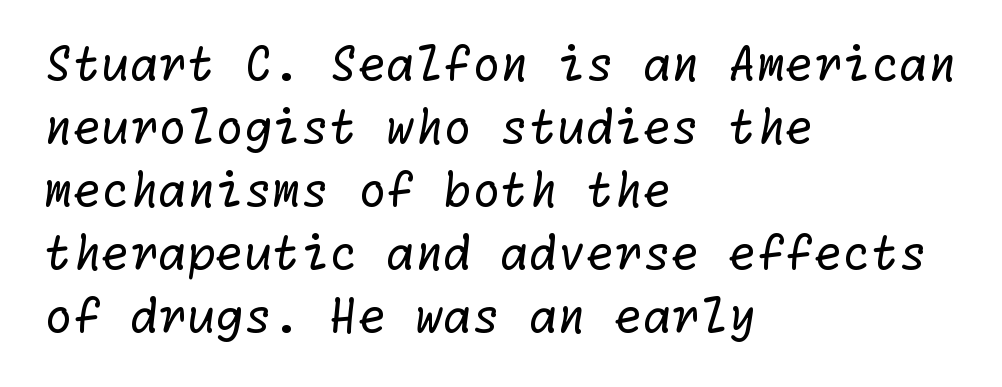
Q: Is the text bold? A: No.
Q: Is the typeface a serif or a sans-serif typeface? A: Sans-serif.
Q: Is the text underlined? A: No.
Q: How is the paragraph aligned? A: Left-aligned.
Q: Is the spacing between letters normal or unusually wide? A: Normal.
Q: Is the spacing between lines tight, normal or loose? A: Normal.
Q: Width (condensed, normal, or wide)? A: Normal.
Q: Stroke contrast? A: Low.
Q: x-height? A: Medium.
